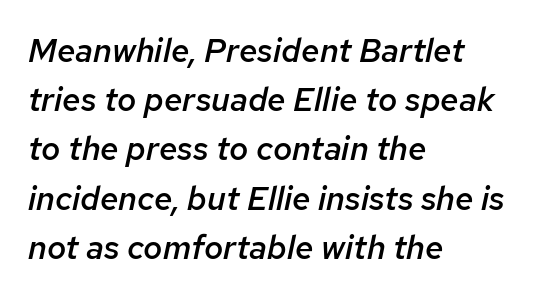
The image shows 33 px semibold type, italic (leaning right); set left-aligned, normal line spacing (1.49x), normal letter spacing, not underlined; low stroke contrast and a medium x-height.
